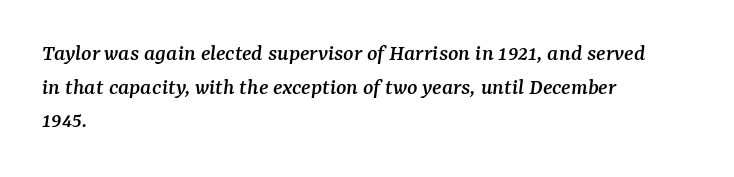
The image shows 24 px text type, italic (leaning right); set left-aligned, normal line spacing (1.4x), normal letter spacing, not underlined.
